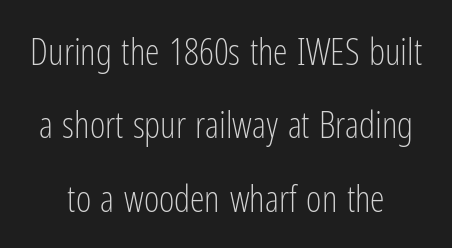
Q: Is the text bold? A: No.
Q: Is the text italic (slanted)? A: No, it is upright.
Q: Is the typeface a serif or a sans-serif typeface? A: Sans-serif.
Q: Is the text underlined? A: No.
Q: Is the spacing between letters normal or unusually wide? A: Normal.
Q: Is the spacing between lines tight, normal or loose? A: Loose.
Q: Width (condensed, normal, or wide)? A: Condensed.
Q: Stroke contrast? A: Low.
Q: x-height? A: Medium.
Q: Monospaced? A: No.
